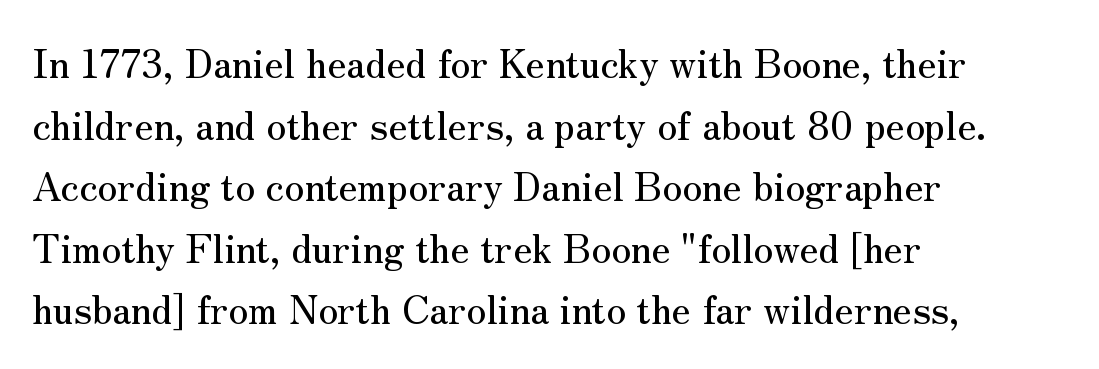
Q: Is the text italic (slanted)? A: No, it is upright.
Q: Is the typeface a serif or a sans-serif typeface? A: Serif.
Q: Is the text underlined? A: No.
Q: How is the paragraph aligned? A: Left-aligned.
Q: Is the spacing between letters normal or unusually wide? A: Normal.
Q: Is the spacing between lines tight, normal or loose? A: Normal.
Q: Width (condensed, normal, or wide)? A: Normal.
Q: Stroke contrast? A: Medium.
Q: x-height? A: Small.
Q: Monospaced? A: No.
